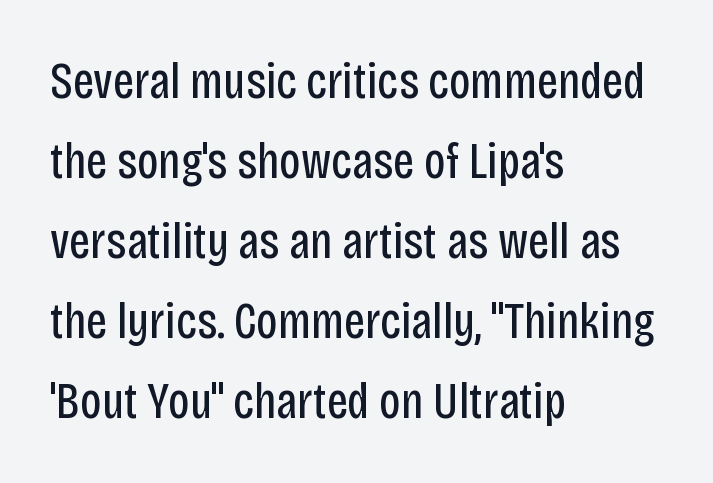
Q: Is the text bold? A: No.
Q: Is the text italic (slanted)? A: No, it is upright.
Q: Is the typeface a serif or a sans-serif typeface? A: Sans-serif.
Q: Is the text underlined? A: No.
Q: How is the paragraph aligned? A: Left-aligned.
Q: Is the spacing between letters normal or unusually wide? A: Normal.
Q: Is the spacing between lines tight, normal or loose? A: Normal.
Q: Width (condensed, normal, or wide)? A: Condensed.
Q: Stroke contrast? A: Low.
Q: x-height? A: Large.
Q: Monospaced? A: No.
